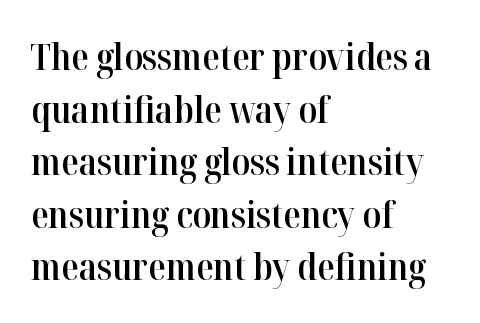
The image shows 36 px semibold serif type, upright; set left-aligned, normal line spacing (1.46x), normal letter spacing, not underlined; high stroke contrast and a medium x-height.
